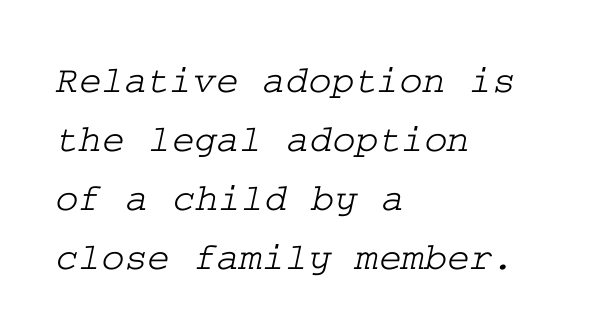
The gap between lines stays unmarked. Does the leading feel generous? No, just average. This rendering employs a face with finishing strokes, i.e., a serif. Default kerning and tracking; the words read as compact shapes.
